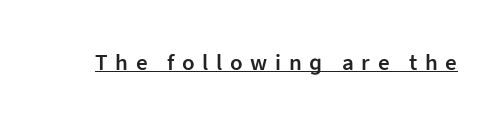
A typographer would call this underscored text. Substantial extra tracking has been applied to these lines. The face used here is a semibold: visibly heavier than regular, lighter than bold. The lettering stays uniformly vertical, giving the passage a roman look.
